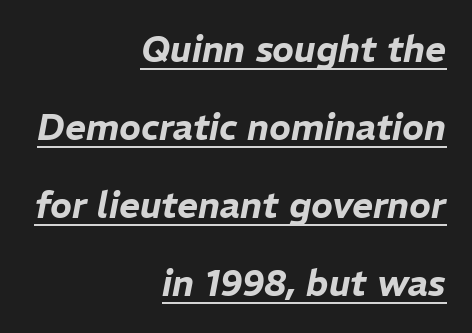
Q: Is the text italic (slanted)? A: Yes, it leans right by about 11 degrees.
Q: Is the text underlined? A: Yes.
Q: How is the paragraph aligned? A: Right-aligned.
Q: Is the spacing between letters normal or unusually wide? A: Normal.
Q: Is the spacing between lines tight, normal or loose? A: Loose.
Q: Width (condensed, normal, or wide)? A: Normal.
Q: Stroke contrast? A: Low.
Q: x-height? A: Medium.
Q: Monospaced? A: No.
